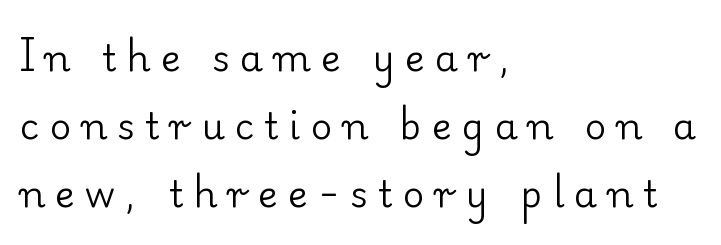
Q: Is the text bold? A: No.
Q: Is the text italic (slanted)? A: No, it is upright.
Q: Is the typeface a serif or a sans-serif typeface? A: Serif.
Q: Is the text underlined? A: No.
Q: How is the paragraph aligned? A: Left-aligned.
Q: Is the spacing between letters normal or unusually wide? A: Unusually wide.
Q: Width (condensed, normal, or wide)? A: Normal.
Q: Stroke contrast? A: Low.
Q: x-height? A: Small.
Q: Monospaced? A: No.
